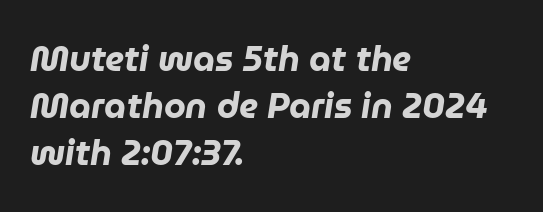
{"italic": "yes", "lean": "right", "slant_degrees": 9, "bold": "yes", "weight": "heavy", "width": "normal", "stroke_contrast": "low", "x_height": "medium", "monospaced": "no", "underline": "no", "align": "left", "line_spacing": "normal", "line_spacing_ratio": 1.35, "letter_spacing": "normal", "letter_spacing_em": 0.0, "glyph_px": 35}
